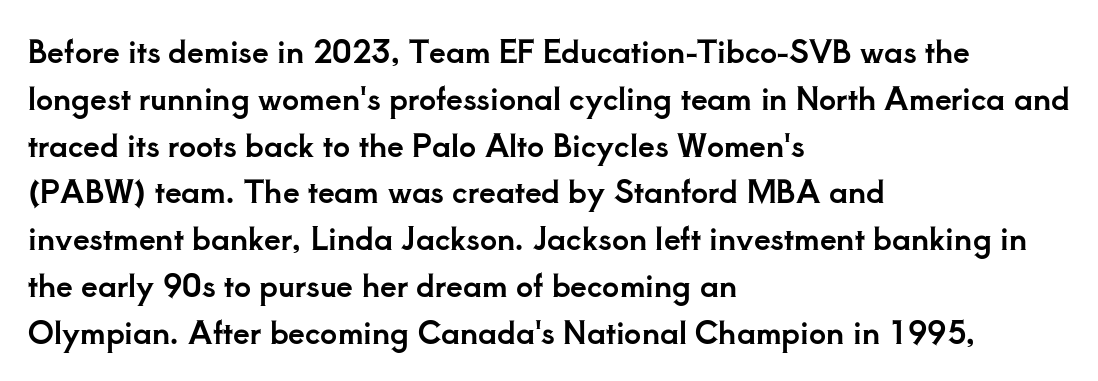
The image shows 30 px serif type, upright; set left-aligned, normal line spacing (1.56x), normal letter spacing, not underlined; low stroke contrast and a small x-height.
